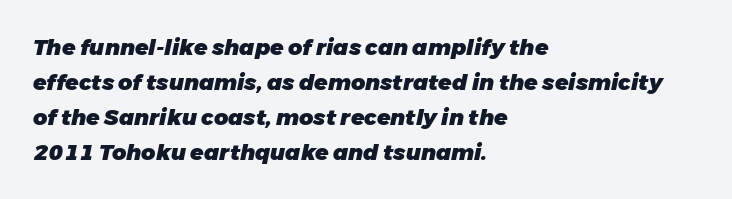
Q: Is the text bold? A: Yes.
Q: Is the text italic (slanted)? A: Yes, it leans right by about 11 degrees.
Q: Is the text underlined? A: No.
Q: How is the paragraph aligned? A: Left-aligned.
Q: Is the spacing between letters normal or unusually wide? A: Normal.
Q: Is the spacing between lines tight, normal or loose? A: Normal.
